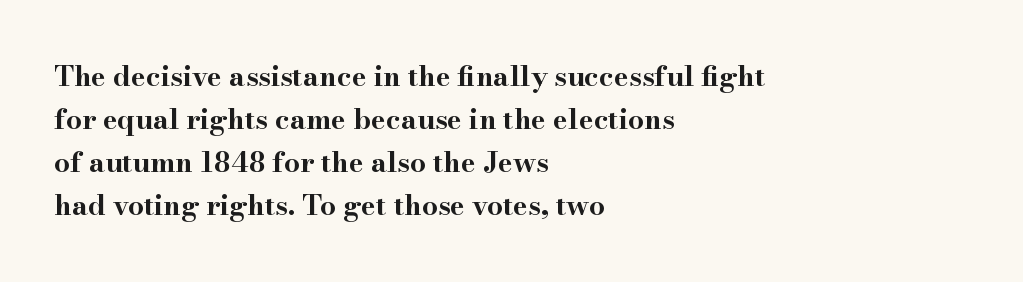
The image shows 28 px bold, wide serif type, upright; set left-aligned, normal line spacing (1.54x), normal letter spacing, not underlined; high stroke contrast and a small x-height.
